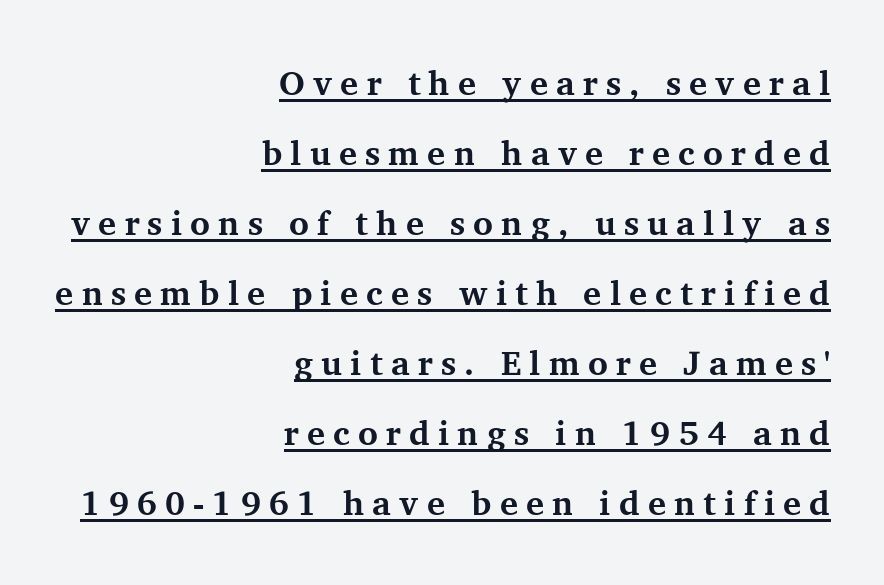
{"serif": "yes", "italic": "no", "bold": "yes", "weight": "bold", "width": "normal", "stroke_contrast": "medium", "x_height": "medium", "monospaced": "no", "underline": "yes", "align": "right", "line_spacing": "loose", "line_spacing_ratio": 2.06, "letter_spacing": "wide", "letter_spacing_em": 0.24, "glyph_px": 34}
